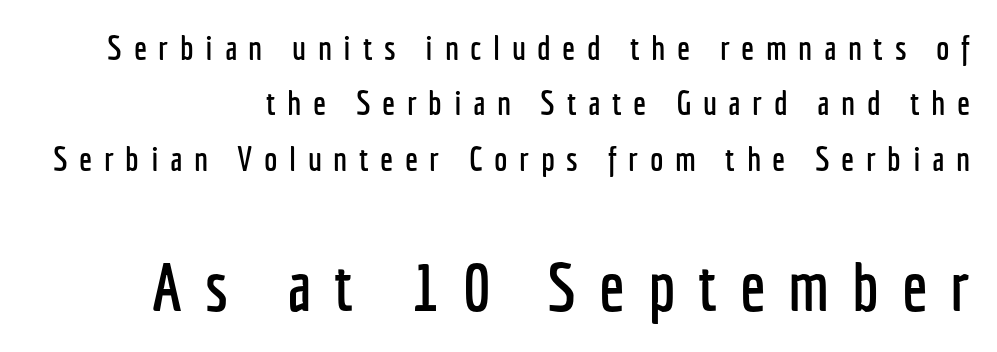
{"serif": "no", "italic": "no", "width": "condensed", "stroke_contrast": "low", "x_height": "medium", "monospaced": "no", "underline": "no", "align": "right", "line_spacing": "normal", "line_spacing_ratio": 1.63, "letter_spacing": "wide", "letter_spacing_em": 0.34, "larger_block": "second", "size_ratio": 1.97, "glyph_px": 67}
